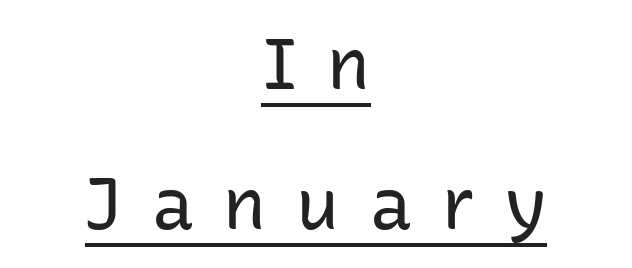
Compared with a flush-left layout, this one balances lines on the center instead. Emphasis is given by a line drawn under the lettering. Think of a printed novel: that variable character pitch is what you see here. Ink coverage per letter is moderate at most. Display-style spreading of the glyphs; the letterfit is very open.
